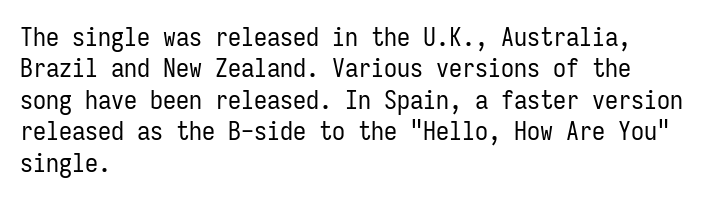
{"italic": "no", "bold": "no", "underline": "no", "align": "left", "line_spacing_ratio": 1.21, "letter_spacing": "normal", "letter_spacing_em": 0.0, "glyph_px": 26}
